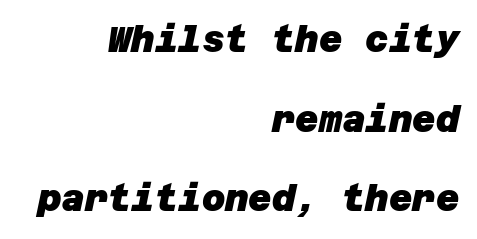
{"serif": "no", "bold": "yes", "weight": "heavy", "width": "normal", "stroke_contrast": "low", "x_height": "large", "underline": "no", "align": "right", "line_spacing": "loose", "line_spacing_ratio": 2.21, "letter_spacing": "normal", "letter_spacing_em": 0.0, "glyph_px": 36}
